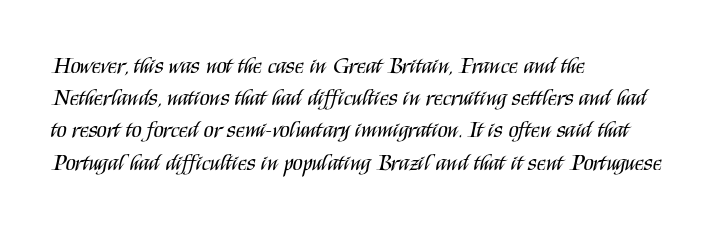
Regarding leading, the lines here are spaced in the standard way. The setting favours the left margin, as ordinary paragraphs usually do. The typeface has the unassuming heft of standard copy or less. The tracking reads as untouched default to a designer's eye. Type without underlining.
